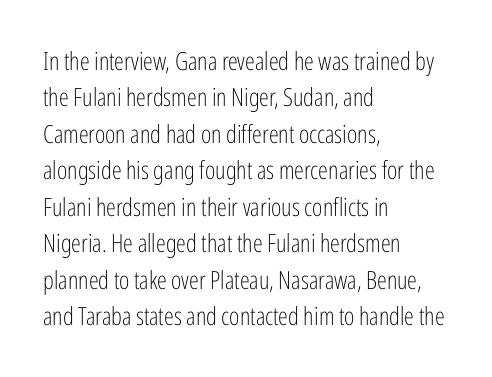
Q: Is the text bold? A: No.
Q: Is the text italic (slanted)? A: No, it is upright.
Q: Is the text underlined? A: No.
Q: How is the paragraph aligned? A: Left-aligned.
Q: Is the spacing between letters normal or unusually wide? A: Normal.
Q: Is the spacing between lines tight, normal or loose? A: Normal.
